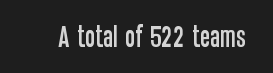
Q: Is the text italic (slanted)? A: No, it is upright.
Q: Is the text underlined? A: No.
Q: Is the spacing between letters normal or unusually wide? A: Normal.
